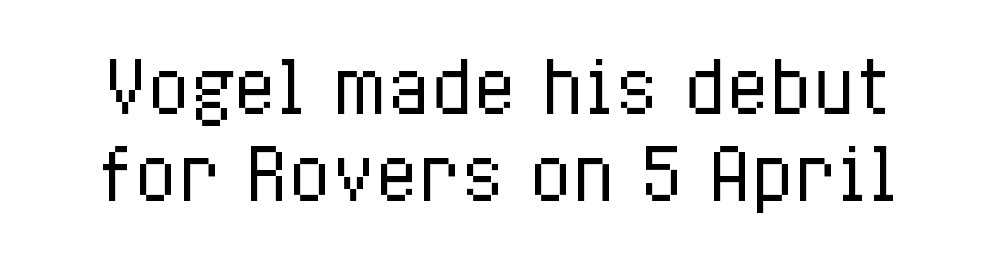
The image shows 71 px regular-weight, condensed type, upright; set line spacing 1.23x, normal letter spacing, not underlined; low stroke contrast and a medium x-height.
